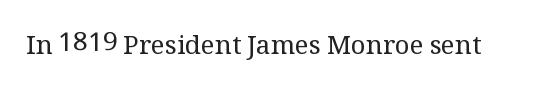
{"italic": "no", "bold": "no", "underline": "no", "letter_spacing": "normal", "letter_spacing_em": 0.0, "glyph_px": 26}
